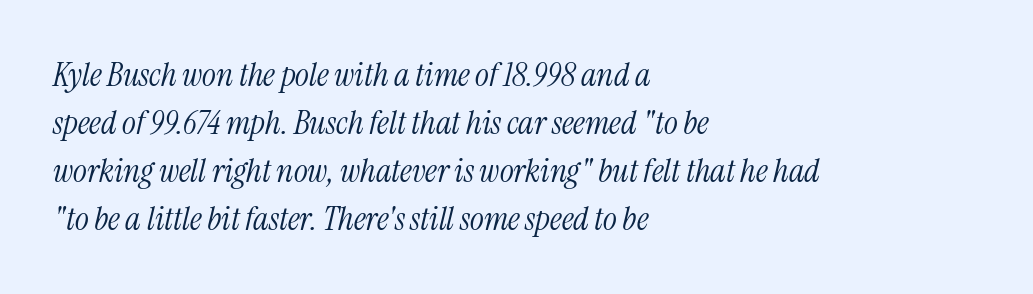
Q: Is the text bold? A: No.
Q: Is the text italic (slanted)? A: Yes, it leans right by about 13 degrees.
Q: Is the typeface a serif or a sans-serif typeface? A: Serif.
Q: Is the text underlined? A: No.
Q: How is the paragraph aligned? A: Left-aligned.
Q: Is the spacing between letters normal or unusually wide? A: Normal.
Q: Is the spacing between lines tight, normal or loose? A: Normal.
Q: Width (condensed, normal, or wide)? A: Condensed.
Q: Stroke contrast? A: Medium.
Q: x-height? A: Medium.
Q: Monospaced? A: No.
